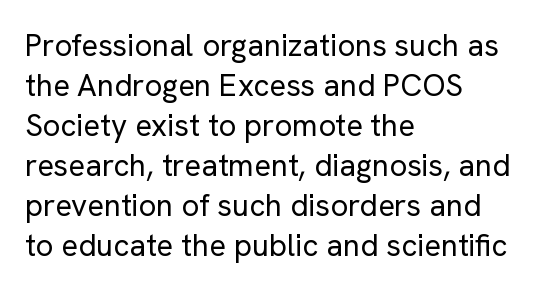
One-word summary of the alignment: left. Check the space under the baseline: it is left empty. This sample has the flowing, uneven cadence of proportional lettering. Weight: not bold — regular or lighter. Serifs: no, the terminals of the letterforms are clean. It's the straight-up-and-down kind of type.
